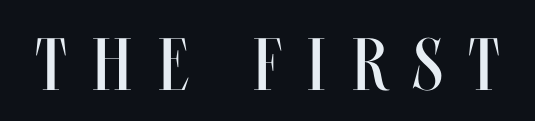
{"italic": "no", "bold": "no", "weight": "regular", "width": "condensed", "stroke_contrast": "medium", "x_height": "large", "monospaced": "no", "underline": "no", "letter_spacing": "wide", "letter_spacing_em": 0.35, "glyph_px": 74}
